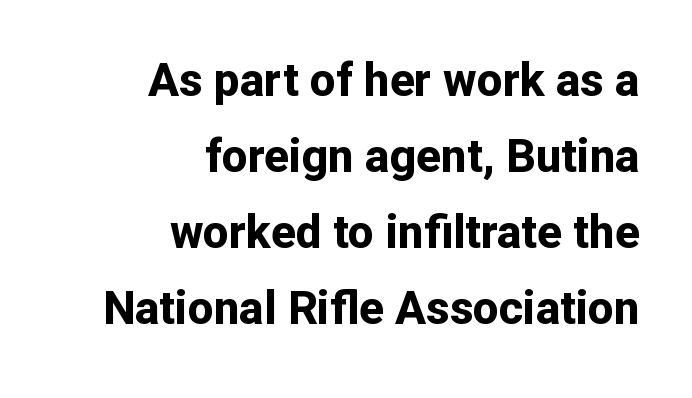
Q: Is the text bold? A: Yes.
Q: Is the text italic (slanted)? A: No, it is upright.
Q: Is the typeface a serif or a sans-serif typeface? A: Sans-serif.
Q: Is the text underlined? A: No.
Q: How is the paragraph aligned? A: Right-aligned.
Q: Is the spacing between letters normal or unusually wide? A: Normal.
Q: Is the spacing between lines tight, normal or loose? A: Normal.
Q: Width (condensed, normal, or wide)? A: Normal.
Q: Stroke contrast? A: Low.
Q: x-height? A: Medium.
Q: Monospaced? A: No.
